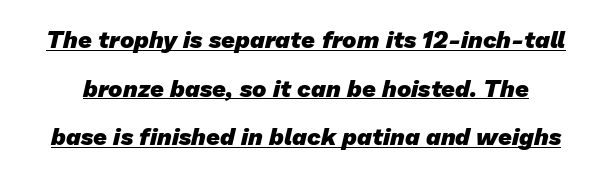
These lines stand farther apart than default settings would place them. In designer terms, the underline attribute is active on this setting. This sample uses plain, unmodified letter spacing. Thick stems and heavy bowls — unmistakably bold.
